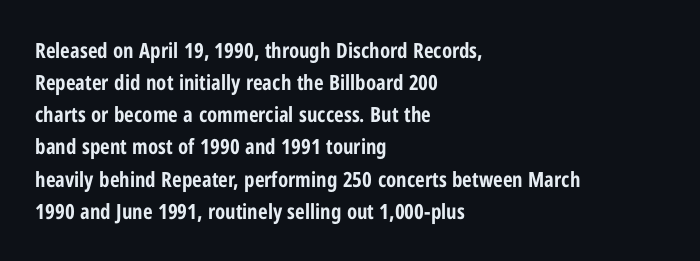
The image shows 21 px bold type, upright; set left-aligned, normal line spacing (1.53x), normal letter spacing, not underlined.
